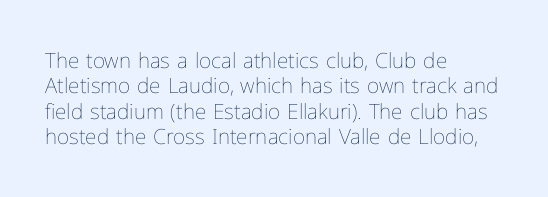
{"italic": "no", "bold": "no", "underline": "no", "align": "left", "line_spacing_ratio": 1.21, "letter_spacing": "normal", "letter_spacing_em": 0.0, "glyph_px": 21}
